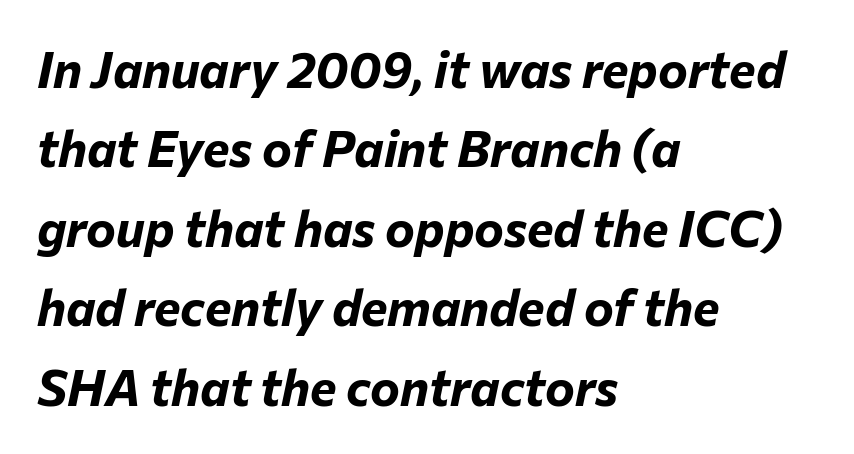
{"italic": "yes", "lean": "right", "slant_degrees": 12, "bold": "yes", "weight": "bold", "width": "normal", "stroke_contrast": "low", "x_height": "medium", "monospaced": "no", "underline": "no", "align": "left", "line_spacing": "normal", "line_spacing_ratio": 1.59, "letter_spacing": "normal", "letter_spacing_em": 0.0, "glyph_px": 50}
